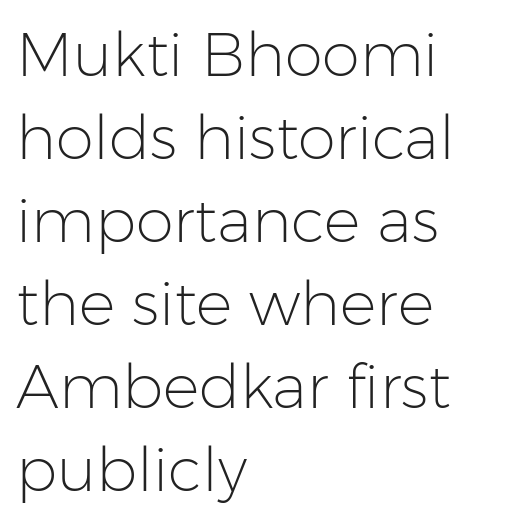
Q: Is the text bold? A: No.
Q: Is the text italic (slanted)? A: No, it is upright.
Q: Is the typeface a serif or a sans-serif typeface? A: Sans-serif.
Q: Is the text underlined? A: No.
Q: How is the paragraph aligned? A: Left-aligned.
Q: Is the spacing between letters normal or unusually wide? A: Normal.
Q: Is the spacing between lines tight, normal or loose? A: Normal.
Q: Width (condensed, normal, or wide)? A: Normal.
Q: Stroke contrast? A: Low.
Q: x-height? A: Medium.
Q: Monospaced? A: No.
